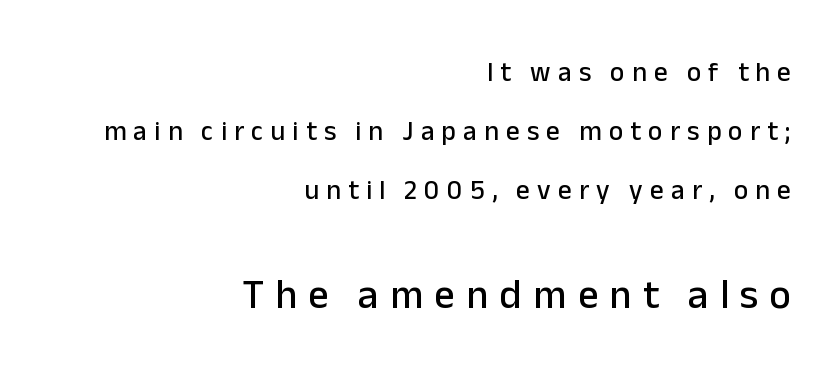
Horizontally, the lines are justified to the trailing edge only. Characters follow at a spacing far wider than the type designer built in. How would I describe the line gaps? Wide and relaxed. This sample uses a sans-serif face. The font's upright variant was chosen for this text. Just letters on the line, the space beneath them empty.
